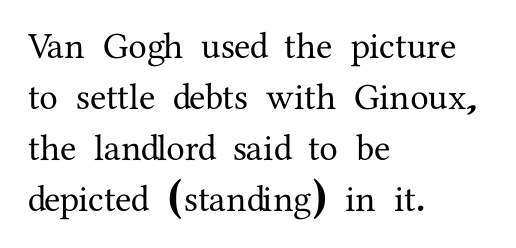
The image shows 37 px serif type, upright; set left-aligned, normal line spacing (1.38x), normal letter spacing, not underlined; medium stroke contrast and a medium x-height.
